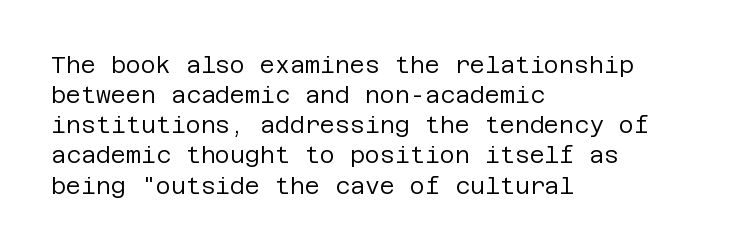
Q: Is the text bold? A: No.
Q: Is the text italic (slanted)? A: No, it is upright.
Q: Is the text underlined? A: No.
Q: How is the paragraph aligned? A: Left-aligned.
Q: Is the spacing between letters normal or unusually wide? A: Normal.
Q: Is the spacing between lines tight, normal or loose? A: Normal.
